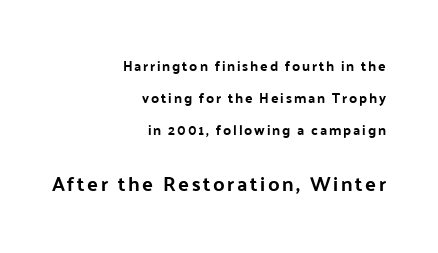
{"italic": "no", "underline": "no", "align": "right", "line_spacing": "loose", "line_spacing_ratio": 2.28, "larger_block": "second", "size_ratio": 1.43, "glyph_px": 20}
